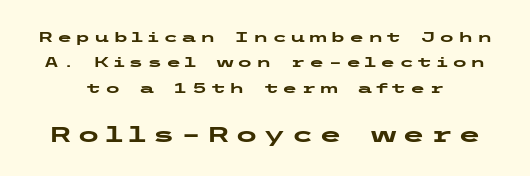
Q: Is the text bold? A: Yes.
Q: Is the text italic (slanted)? A: No, it is upright.
Q: Is the text underlined? A: No.
Q: Is the spacing between letters normal or unusually wide? A: Unusually wide.
Q: Which block of text is set in a larger size, the first (top) or the second (bottom)? A: The second (bottom) one.
